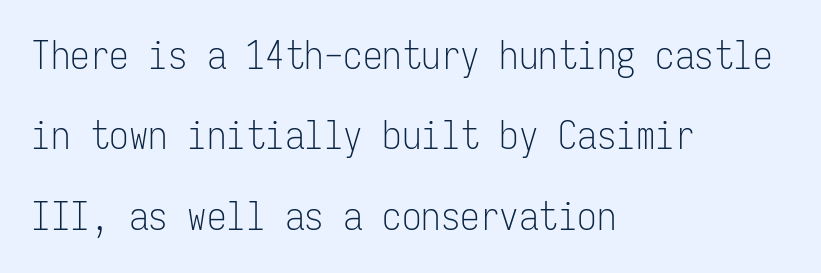
Q: Is the text bold? A: No.
Q: Is the text italic (slanted)? A: No, it is upright.
Q: Is the typeface a serif or a sans-serif typeface? A: Sans-serif.
Q: Is the text underlined? A: No.
Q: How is the paragraph aligned? A: Left-aligned.
Q: Is the spacing between letters normal or unusually wide? A: Normal.
Q: Is the spacing between lines tight, normal or loose? A: Loose.
Q: Width (condensed, normal, or wide)? A: Condensed.
Q: Stroke contrast? A: Low.
Q: x-height? A: Medium.
Q: Monospaced? A: Yes.
